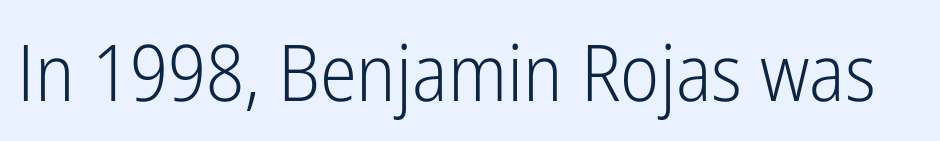
The image shows 78 px light, condensed sans-serif type, upright; set normal letter spacing, not underlined; low stroke contrast and a medium x-height.
